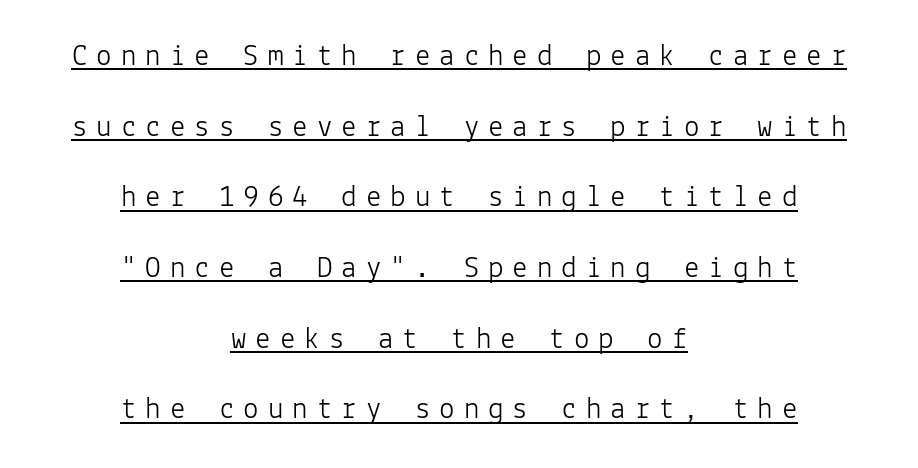
{"serif": "no", "italic": "no", "bold": "no", "weight": "light", "width": "normal", "stroke_contrast": "low", "x_height": "medium", "monospaced": "yes", "underline": "yes", "align": "center", "line_spacing": "loose", "line_spacing_ratio": 2.28, "letter_spacing": "wide", "letter_spacing_em": 0.29, "glyph_px": 31}
